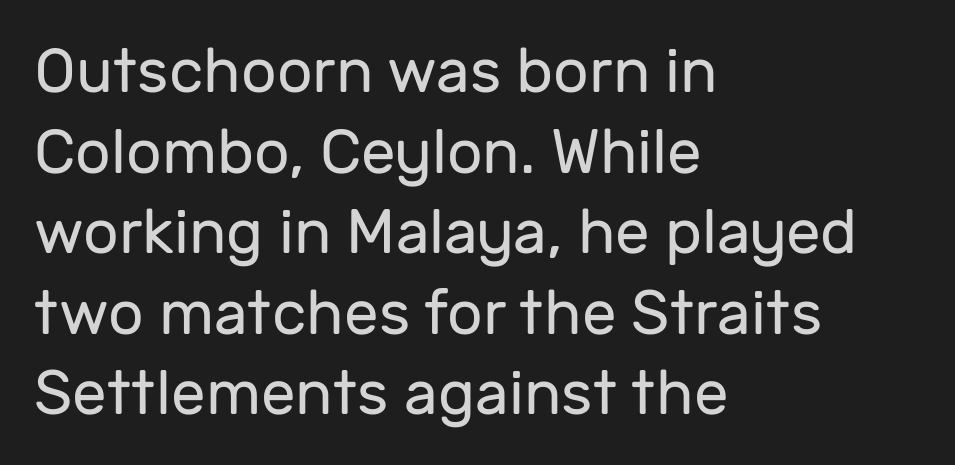
The lines are quadded left. It's the straight-up-and-down kind of type. The text was rendered using a sans face with plain stroke endings. Letters have the restrained weight of plain body copy at most.
